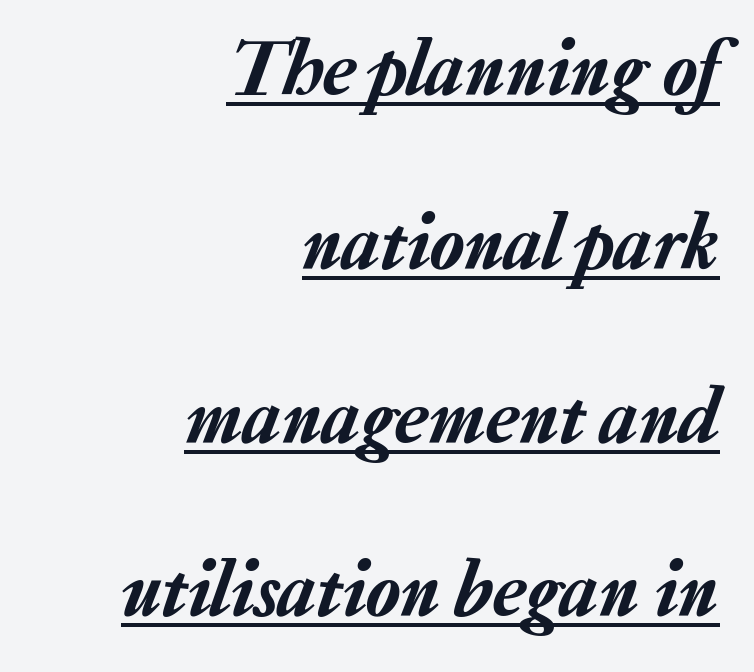
The image shows 79 px text type, italic (leaning right); set right-aligned, loose line spacing (2.2x), normal letter spacing, underlined; low stroke contrast and a medium x-height.
